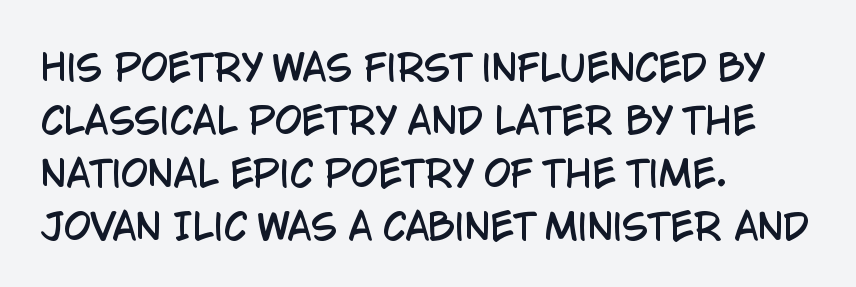
{"serif": "no", "italic": "no", "width": "condensed", "stroke_contrast": "low", "x_height": "large", "monospaced": "no", "underline": "no", "align": "left", "line_spacing": "normal", "line_spacing_ratio": 1.51, "letter_spacing": "normal", "letter_spacing_em": 0.0, "glyph_px": 35}
